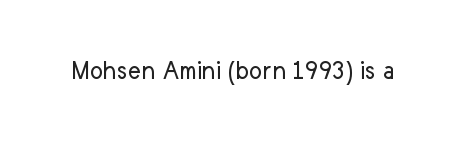
The image shows 28 px regular-weight sans-serif type, upright; set normal letter spacing, not underlined; low stroke contrast and a medium x-height.
